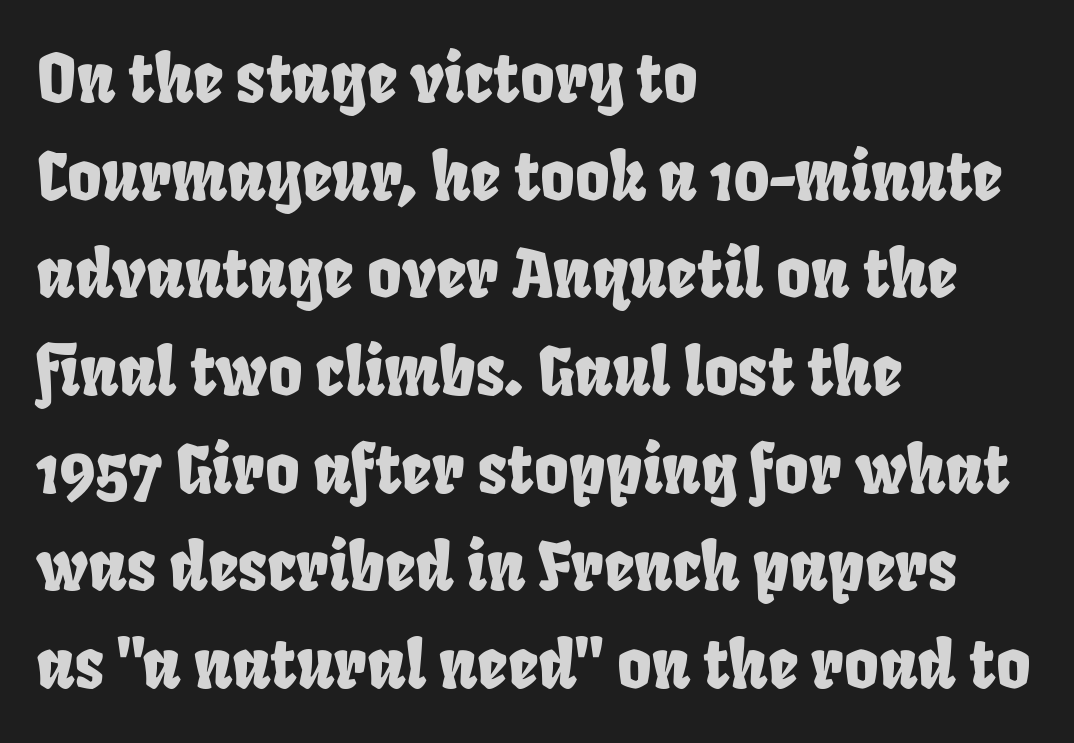
{"serif": "no", "width": "condensed", "stroke_contrast": "low", "x_height": "large", "monospaced": "no", "underline": "no", "align": "left", "line_spacing": "normal", "line_spacing_ratio": 1.48, "letter_spacing": "normal", "letter_spacing_em": 0.0, "glyph_px": 66}
